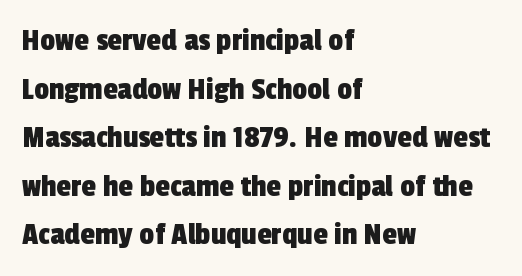
Q: Is the typeface a serif or a sans-serif typeface? A: Sans-serif.
Q: Is the text underlined? A: No.
Q: How is the paragraph aligned? A: Left-aligned.
Q: Is the spacing between letters normal or unusually wide? A: Normal.
Q: Is the spacing between lines tight, normal or loose? A: Normal.
Q: Width (condensed, normal, or wide)? A: Condensed.
Q: x-height? A: Medium.
Q: Monospaced? A: No.
